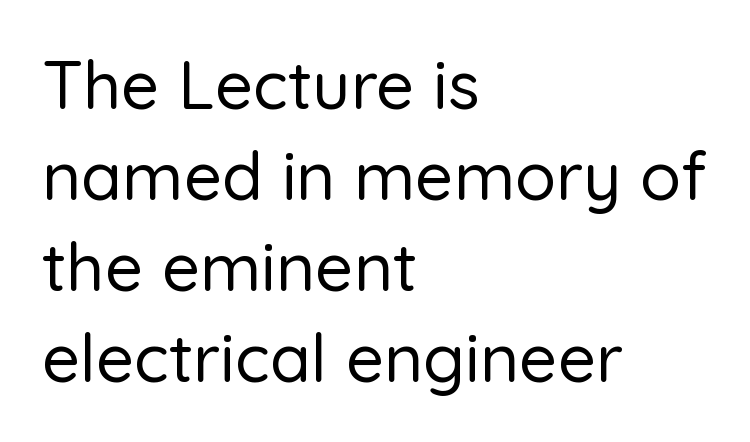
{"serif": "no", "italic": "no", "width": "normal", "stroke_contrast": "low", "x_height": "medium", "monospaced": "no", "underline": "no", "align": "left", "line_spacing": "normal", "line_spacing_ratio": 1.36, "letter_spacing": "normal", "letter_spacing_em": 0.0, "glyph_px": 67}
